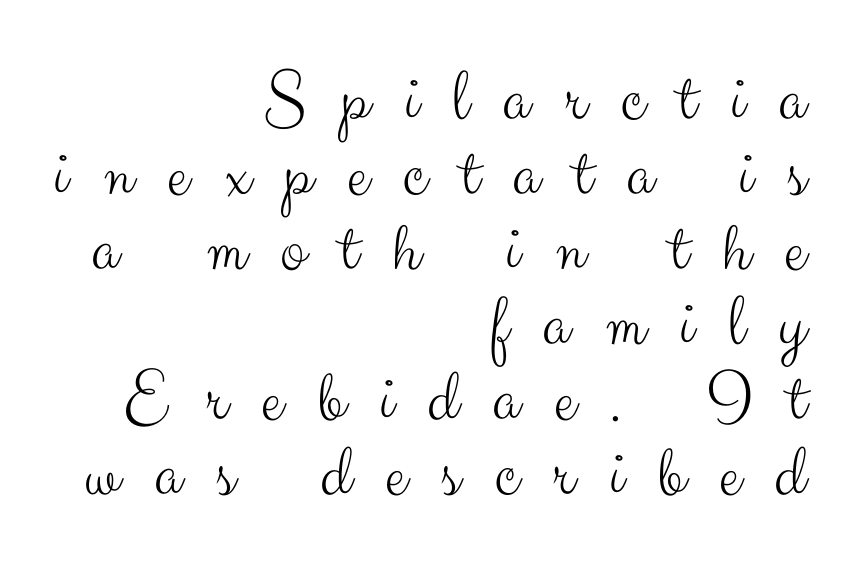
These glyphs show unthickened strokes, regular width or finer. This sample is right-justified, so line beginnings fall wherever the words allow. The glyphs in this specimen are sans serif. The strip under each line holds only bare page. Do the characters align in a grid? No, the font is proportional.
